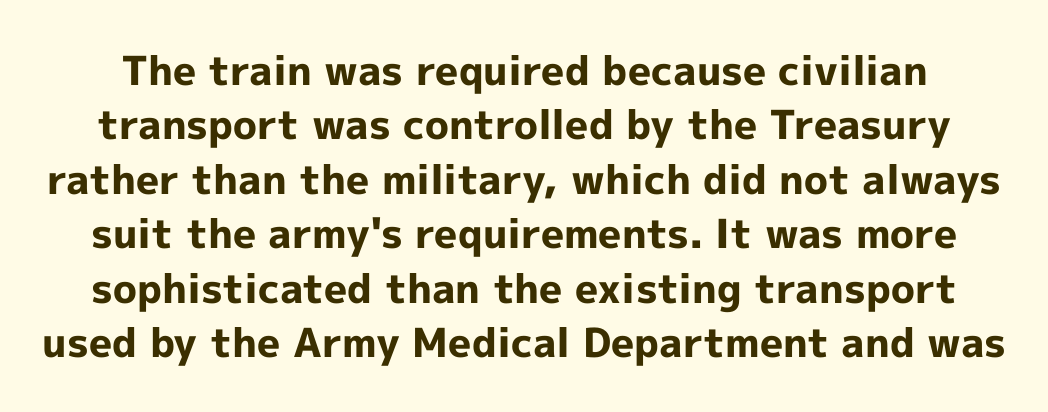
The image shows 40 px bold sans-serif type, upright; set normal line spacing (1.36x), normal letter spacing, not underlined; a medium x-height.
